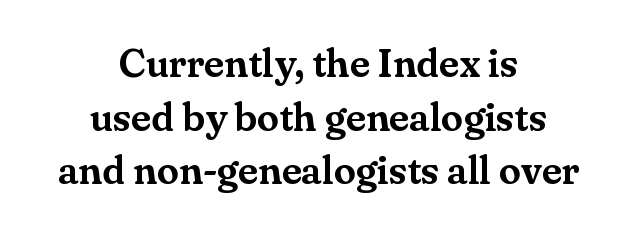
{"serif": "yes", "italic": "no", "width": "normal", "stroke_contrast": "medium", "x_height": "small", "monospaced": "no", "underline": "no", "align": "center", "line_spacing": "normal", "line_spacing_ratio": 1.34, "letter_spacing": "normal", "letter_spacing_em": 0.0, "glyph_px": 40}
